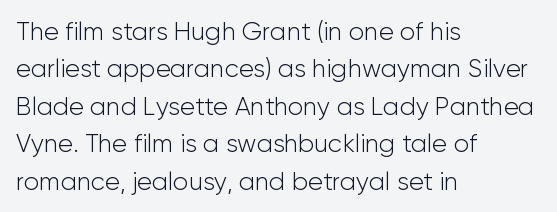
The image shows 25 px text type, upright; set left-aligned, normal line spacing (1.5x), normal letter spacing, not underlined.
